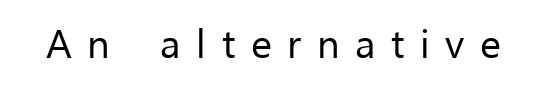
The image shows 40 px regular-weight sans-serif type, upright; set unusually wide letter spacing (+0.39 em), not underlined; low stroke contrast and a medium x-height.
